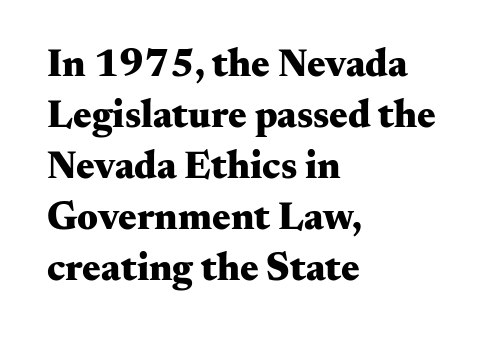
A typesetter would label this face a serif. Notice how the stems are strictly vertical — no italics here. Beneath every word, the page is bare. The passage shown has conventional tracking throughout.
